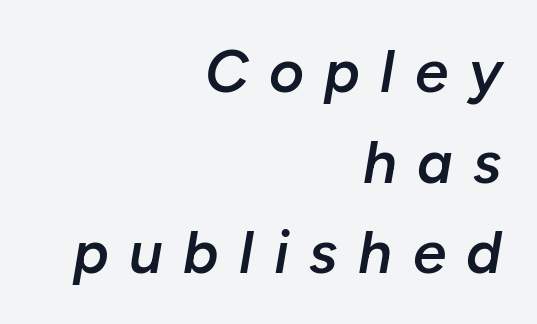
{"italic": "yes", "lean": "right", "slant_degrees": 10, "bold": "semi", "weight": "semibold", "width": "normal", "stroke_contrast": "low", "x_height": "medium", "monospaced": "no", "underline": "no", "align": "right", "line_spacing": "normal", "line_spacing_ratio": 1.51, "letter_spacing": "wide", "letter_spacing_em": 0.34, "glyph_px": 60}
